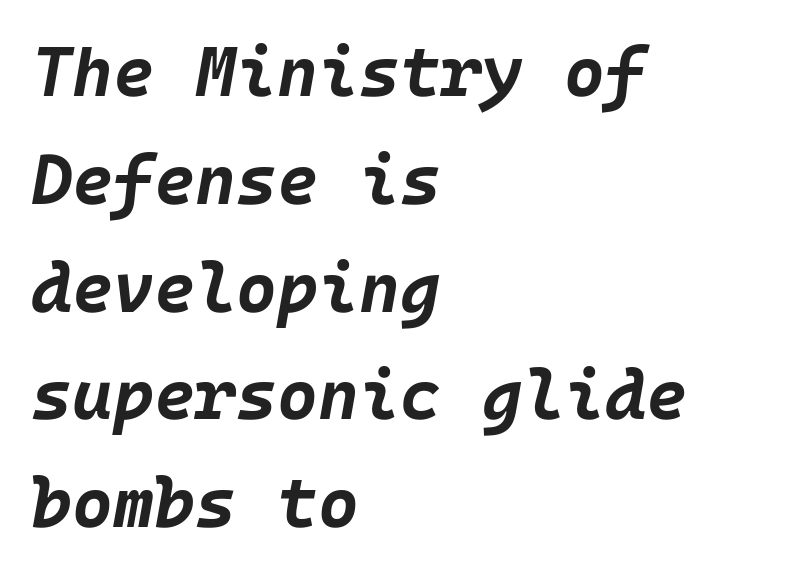
The image shows 70 px bold type, italic (leaning right); set left-aligned, normal line spacing (1.54x), normal letter spacing, not underlined; low stroke contrast and a large x-height.
